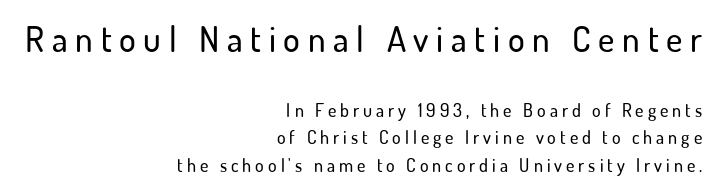
Q: Is the text italic (slanted)? A: No, it is upright.
Q: Is the typeface a serif or a sans-serif typeface? A: Sans-serif.
Q: Is the text underlined? A: No.
Q: How is the paragraph aligned? A: Right-aligned.
Q: Is the spacing between letters normal or unusually wide? A: Unusually wide.
Q: Is the spacing between lines tight, normal or loose? A: Normal.
Q: Which block of text is set in a larger size, the first (top) or the second (bottom)? A: The first (top) one.
Q: Width (condensed, normal, or wide)? A: Normal.
Q: Stroke contrast? A: Low.
Q: x-height? A: Small.
Q: Monospaced? A: No.
